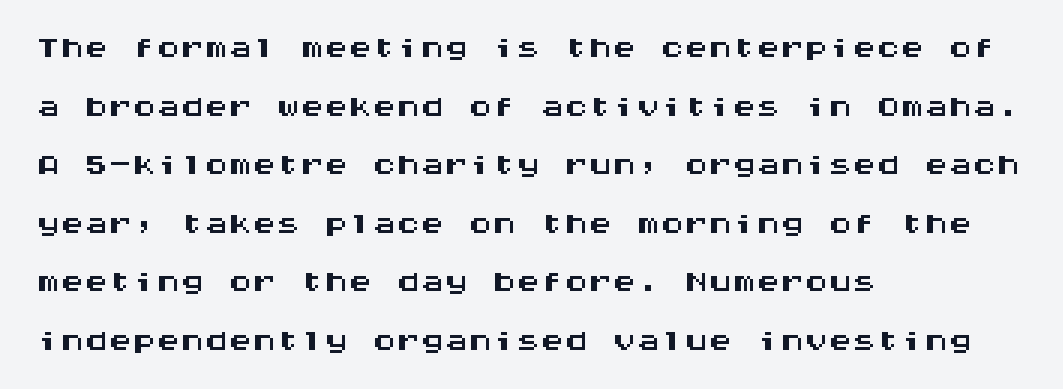
Just letters on the line, the space beneath them empty. Leftover space on each line is placed entirely after the last word. Ascenders rise straight up at ninety degrees. The face used here is monospaced, like something from a code editor. Type style note: lacks serifs.
